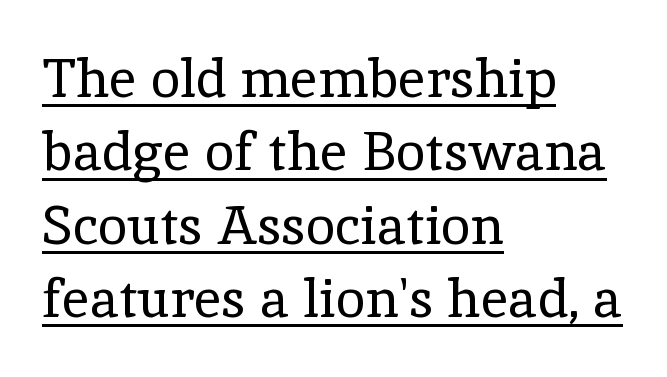
{"serif": "yes", "italic": "no", "bold": "no", "weight": "regular", "width": "normal", "x_height": "medium", "monospaced": "no", "underline": "yes", "align": "left", "line_spacing": "normal", "line_spacing_ratio": 1.36, "letter_spacing": "normal", "letter_spacing_em": 0.0, "glyph_px": 54}
